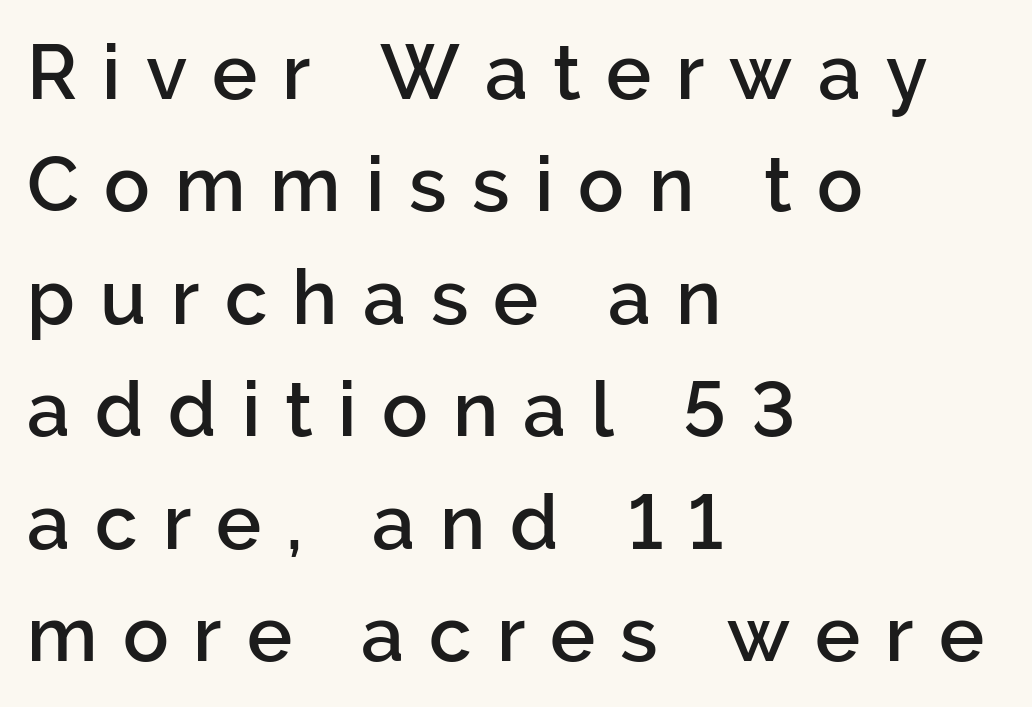
Serifs: no, the terminals of the letterforms are clean. Letters rest on an invisible, unmarked baseline. A typesetter would call this leading conventional body-copy spacing. Leftover space on each line is placed entirely after the last word. The typography opts for an upright posture over an oblique one. Think of a printed novel: that variable character pitch is what you see here.
